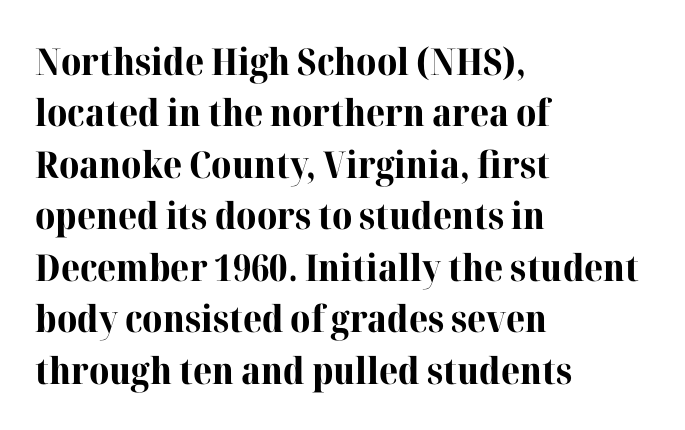
Casual observation: everything's shoved over to the left. A normal amount of white space separates one row of letters from the next. No word sits above an underline. In terms of letterform style, serifs are clearly present. The letters are bold, with thick, heavy strokes. Observe the ordinary spacing: letters are neighbours, not strangers.
